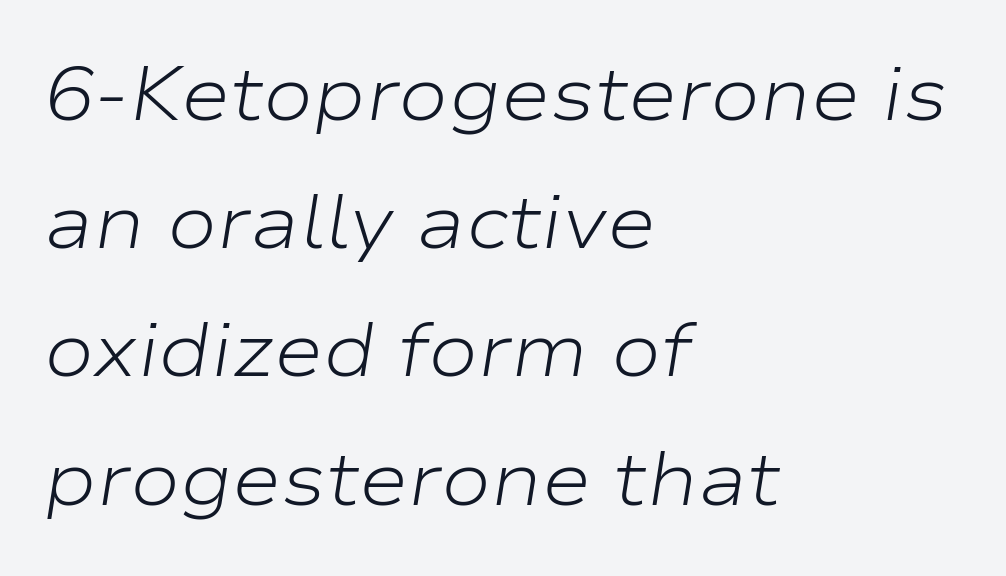
A light-to-regular cut is what we see here. The gaps between neighbouring characters are ordinary and unremarkable. The foot of each line stays bare and open. These lines are set flush left with a ragged right edge.
